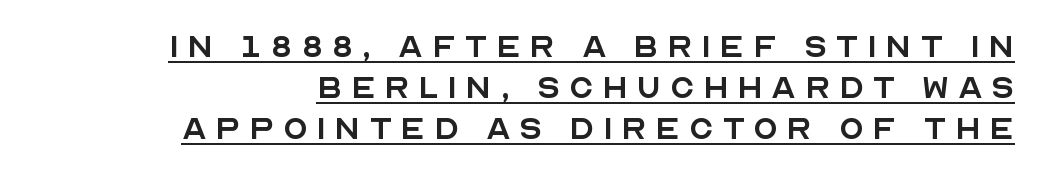
Q: Is the text bold? A: No.
Q: Is the text italic (slanted)? A: No, it is upright.
Q: Is the typeface a serif or a sans-serif typeface? A: Sans-serif.
Q: Is the text underlined? A: Yes.
Q: How is the paragraph aligned? A: Right-aligned.
Q: Is the spacing between letters normal or unusually wide? A: Unusually wide.
Q: Is the spacing between lines tight, normal or loose? A: Tight.
Q: Width (condensed, normal, or wide)? A: Normal.
Q: x-height? A: Large.
Q: Monospaced? A: No.
